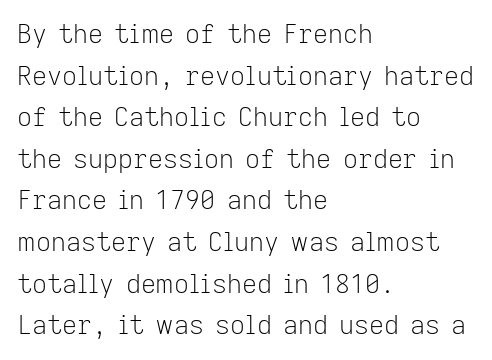
{"italic": "no", "bold": "no", "underline": "no", "align": "left", "line_spacing": "normal", "line_spacing_ratio": 1.6, "letter_spacing": "normal", "letter_spacing_em": 0.0, "glyph_px": 26}
